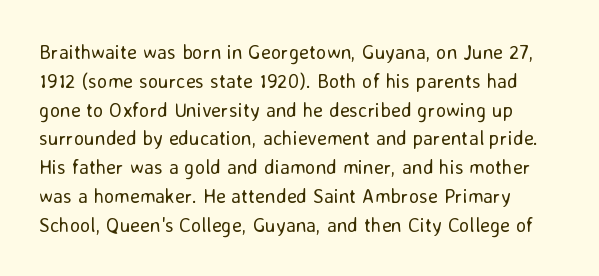
The image shows 20 px text type, upright; set normal line spacing (1.44x), normal letter spacing, not underlined.
